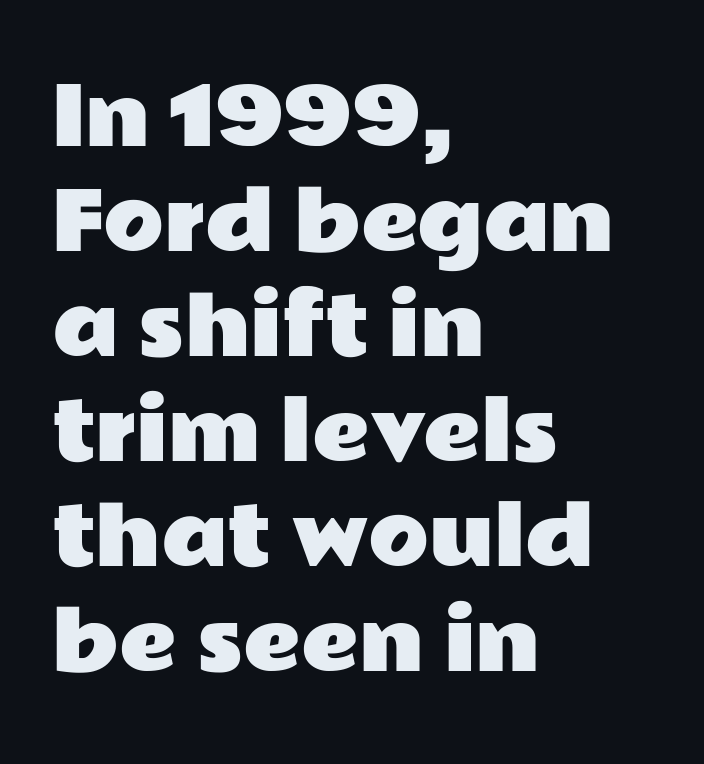
{"serif": "no", "italic": "no", "width": "wide", "stroke_contrast": "low", "x_height": "medium", "monospaced": "no", "underline": "no", "align": "left", "line_spacing": "normal", "line_spacing_ratio": 1.33, "letter_spacing": "normal", "letter_spacing_em": 0.0, "glyph_px": 79}
